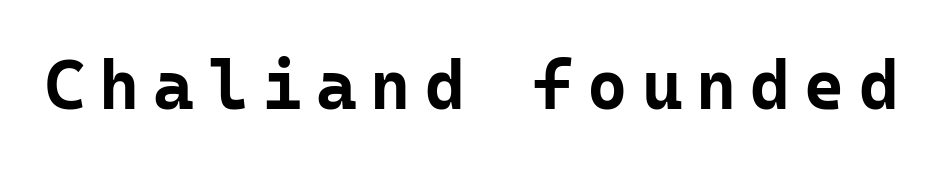
The image shows 69 px bold sans-serif type, upright, monospaced; set unusually wide letter spacing (+0.2 em), not underlined; low stroke contrast and a medium x-height.
